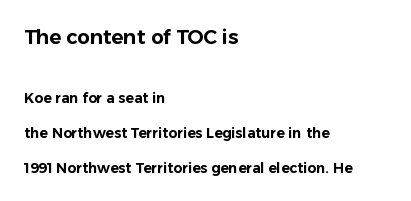
The space directly below the letters is spotless. It's the straight-up-and-down kind of type. The initial chunk of copy outweighs the following chunk in type size. Leftover space on each line is placed entirely after the last word. This block would shrink considerably if given ordinary leading; it's expanded now.
